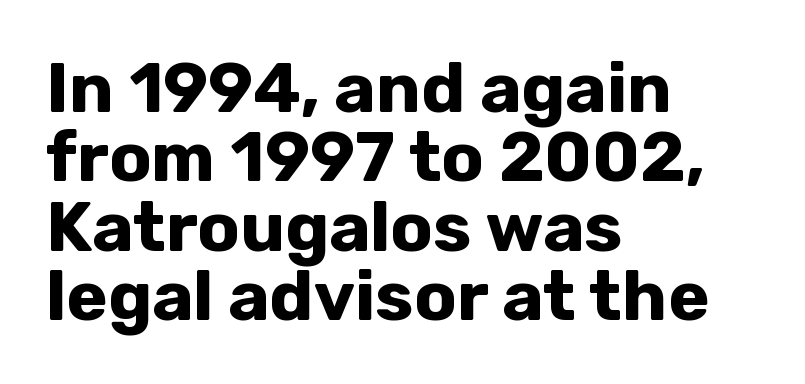
The image shows 70 px bold sans-serif type, upright; set left-aligned, tight line spacing (0.99x), normal letter spacing, not underlined; low stroke contrast and a medium x-height.
